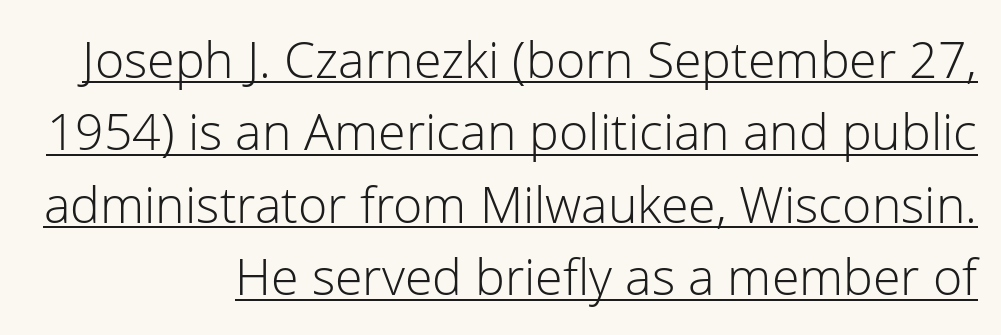
The paragraph shown leans on its right margin. Do the characters align in a grid? No, the font is proportional. No extra tracking has been applied to these lines. Decoration check: the copy is underlined.
